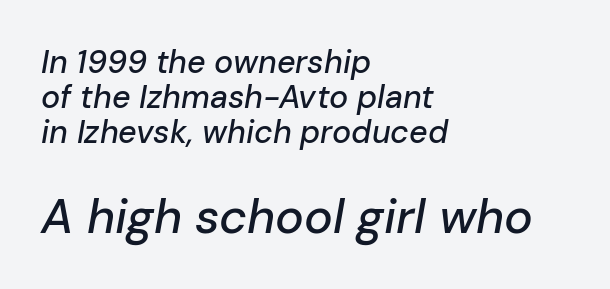
{"italic": "yes", "lean": "right", "slant_degrees": 10, "width": "normal", "stroke_contrast": "low", "x_height": "medium", "monospaced": "no", "underline": "no", "align": "left", "line_spacing": "tight", "line_spacing_ratio": 1.1, "letter_spacing": "normal", "letter_spacing_em": 0.0, "larger_block": "second", "size_ratio": 1.5, "glyph_px": 48}
